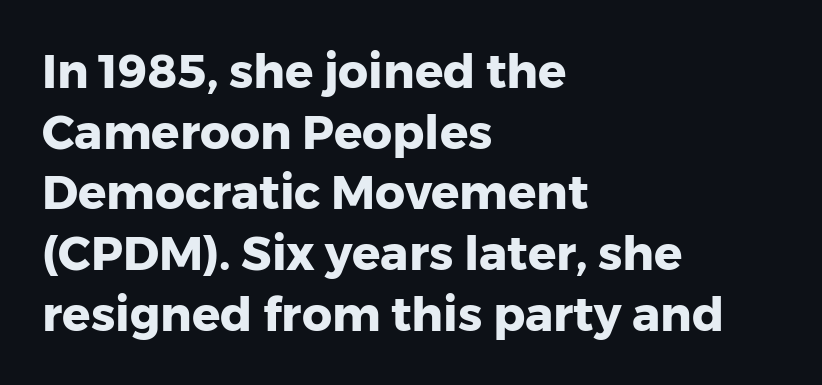
The image shows 47 px heavy sans-serif type, upright; set left-aligned, normal line spacing (1.29x), normal letter spacing, not underlined; low stroke contrast and a medium x-height.
